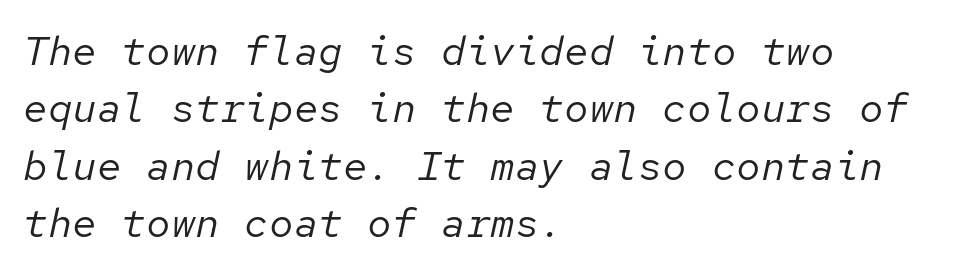
Q: Is the text bold? A: No.
Q: Is the text italic (slanted)? A: Yes, it leans right by about 12 degrees.
Q: Is the text underlined? A: No.
Q: How is the paragraph aligned? A: Left-aligned.
Q: Is the spacing between letters normal or unusually wide? A: Normal.
Q: Is the spacing between lines tight, normal or loose? A: Normal.
Q: Width (condensed, normal, or wide)? A: Normal.
Q: Stroke contrast? A: Low.
Q: x-height? A: Medium.
Q: Monospaced? A: Yes.
